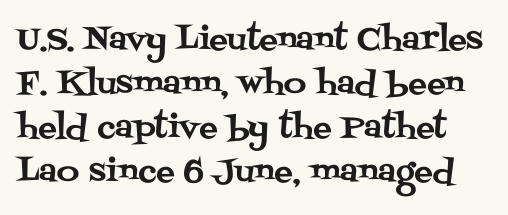
{"serif": "yes", "italic": "no", "width": "normal", "stroke_contrast": "medium", "x_height": "large", "monospaced": "no", "underline": "no", "line_spacing": "normal", "line_spacing_ratio": 1.42, "letter_spacing": "normal", "letter_spacing_em": 0.0, "glyph_px": 31}
